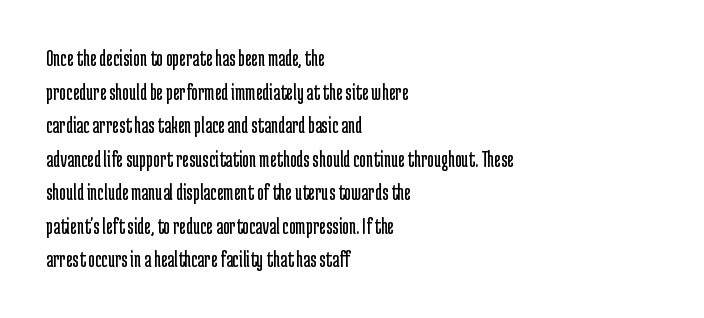
The image shows 23 px text type, upright; set left-aligned, normal line spacing (1.46x), normal letter spacing, not underlined.
